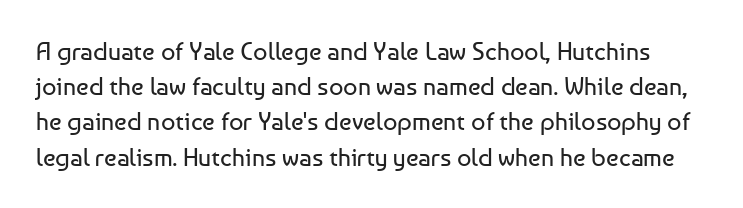
{"italic": "no", "bold": "no", "underline": "no", "line_spacing": "normal", "line_spacing_ratio": 1.41, "letter_spacing": "normal", "letter_spacing_em": 0.0, "glyph_px": 25}
